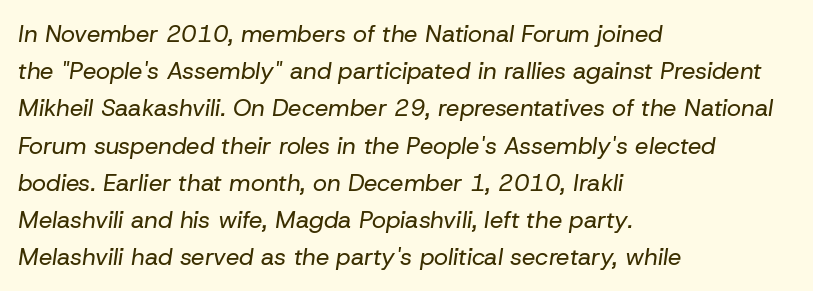
The image shows 24 px text type, italic (leaning right); set left-aligned, normal line spacing (1.55x), normal letter spacing, not underlined.
